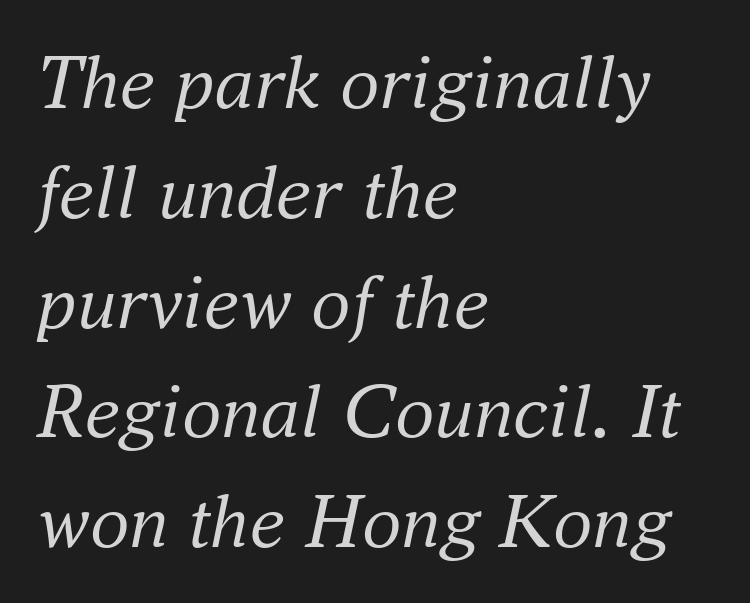
Q: Is the text bold? A: No.
Q: Is the text italic (slanted)? A: Yes, it leans right by about 16 degrees.
Q: Is the typeface a serif or a sans-serif typeface? A: Serif.
Q: Is the text underlined? A: No.
Q: How is the paragraph aligned? A: Left-aligned.
Q: Is the spacing between letters normal or unusually wide? A: Normal.
Q: Is the spacing between lines tight, normal or loose? A: Normal.
Q: Width (condensed, normal, or wide)? A: Normal.
Q: Stroke contrast? A: Medium.
Q: x-height? A: Small.
Q: Monospaced? A: No.
